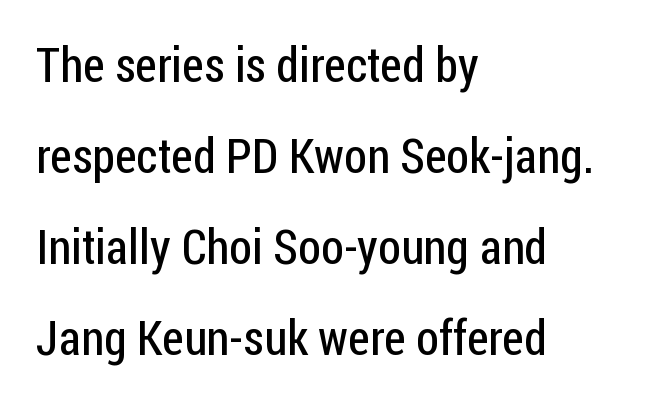
{"serif": "no", "italic": "no", "bold": "no", "weight": "regular", "width": "condensed", "stroke_contrast": "low", "x_height": "medium", "monospaced": "no", "underline": "no", "align": "left", "line_spacing_ratio": 1.86, "letter_spacing": "normal", "letter_spacing_em": 0.0, "glyph_px": 49}
